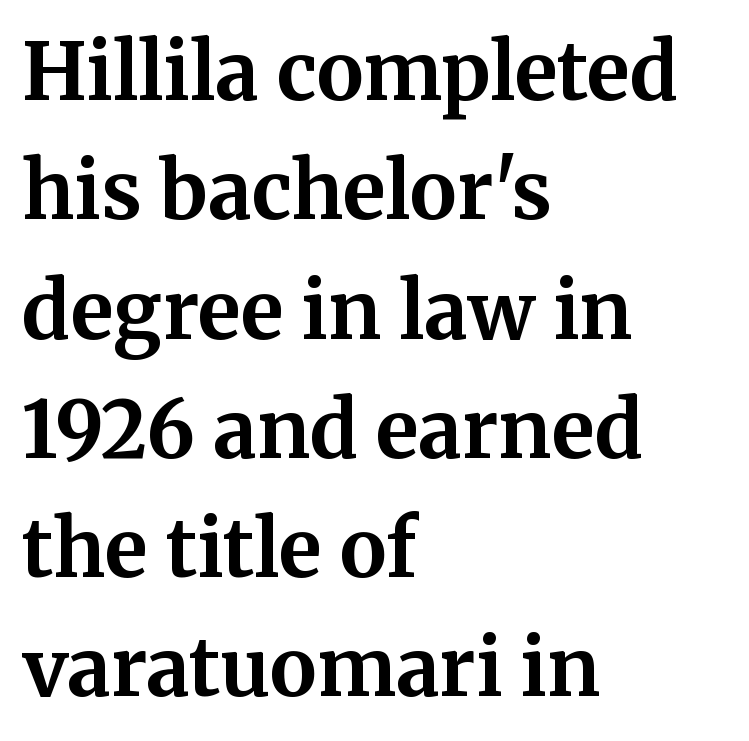
{"serif": "yes", "italic": "no", "bold": "yes", "weight": "bold", "width": "normal", "stroke_contrast": "medium", "x_height": "medium", "monospaced": "no", "underline": "no", "align": "left", "line_spacing": "normal", "line_spacing_ratio": 1.51, "letter_spacing": "normal", "letter_spacing_em": 0.0, "glyph_px": 79}
